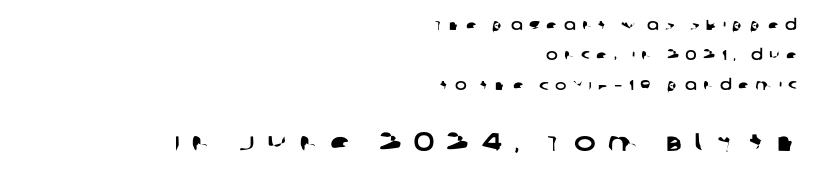
Q: Is the text underlined? A: No.
Q: How is the paragraph aligned? A: Right-aligned.
Q: Is the spacing between letters normal or unusually wide? A: Unusually wide.
Q: Is the spacing between lines tight, normal or loose? A: Loose.
Q: Which block of text is set in a larger size, the first (top) or the second (bottom)? A: The second (bottom) one.
